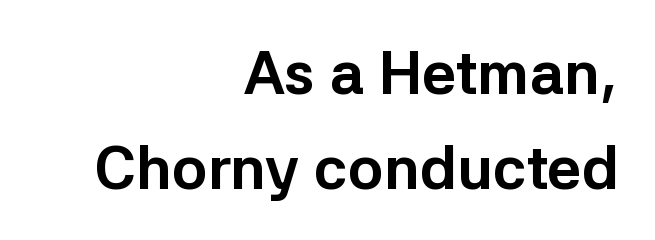
Characters follow at the spacing the type designer built in. Is the block centered? No — it sits flush against the right margin. Line spacing here is normal. How heavy is the stroke? Heavy — this is a bold.
